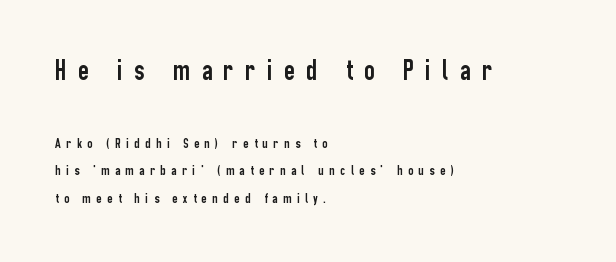
Q: Is the text italic (slanted)? A: No, it is upright.
Q: Is the typeface a serif or a sans-serif typeface? A: Sans-serif.
Q: Is the text underlined? A: No.
Q: How is the paragraph aligned? A: Left-aligned.
Q: Is the spacing between letters normal or unusually wide? A: Unusually wide.
Q: Is the spacing between lines tight, normal or loose? A: Loose.
Q: Which block of text is set in a larger size, the first (top) or the second (bottom)? A: The first (top) one.
Q: Width (condensed, normal, or wide)? A: Condensed.
Q: Stroke contrast? A: Low.
Q: x-height? A: Medium.
Q: Monospaced? A: No.
